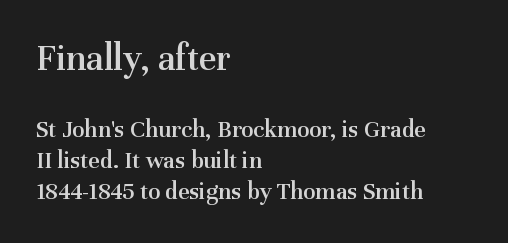
The image shows 38 px semibold serif type, upright; set left-aligned, normal line spacing (1.25x), normal letter spacing, not underlined; the first (top) block is 1.52x larger; medium stroke contrast and a medium x-height.
